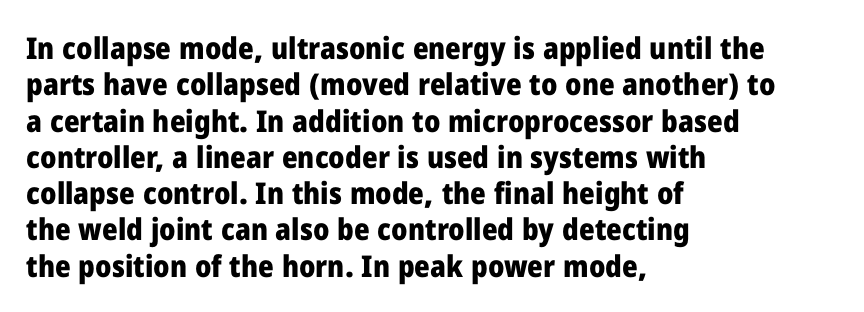
{"serif": "no", "italic": "no", "bold": "yes", "weight": "heavy", "width": "normal", "stroke_contrast": "low", "x_height": "medium", "monospaced": "no", "underline": "no", "align": "left", "line_spacing_ratio": 1.21, "letter_spacing": "normal", "letter_spacing_em": 0.0, "glyph_px": 30}
